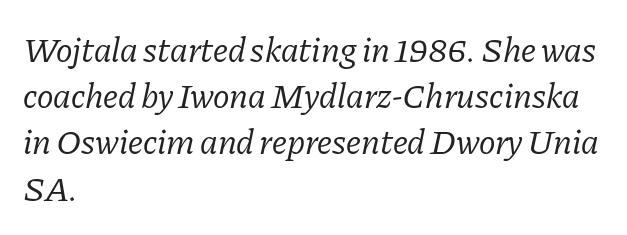
You could call the tracking neutral — neither tight nor loose. Caption: multi-line text, flush left, ragged right. Stem width sits at or under what a default text font uses. Serifs: yes, visible at the terminals of the letterforms. Rows of type keep a routine distance in the vertical direction. Clear beneath every line of the passage.
